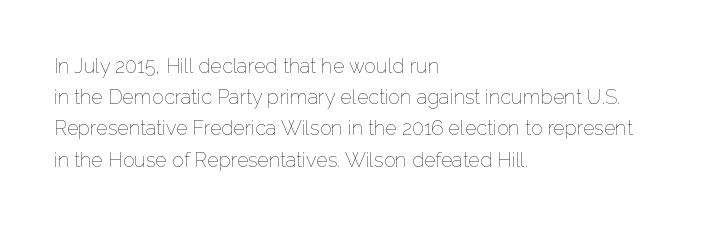
Between one letter and the next there's only the usual sliver of space. Letters rest on an invisible, unmarked baseline. Does the copy run flush right? No — it runs flush left. Nothing heavy about these letters — not bold at all.
